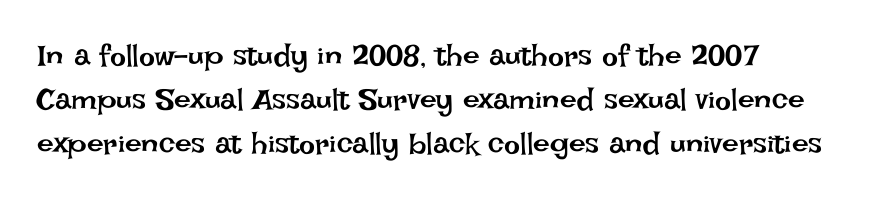
Q: Is the text bold? A: No.
Q: Is the text italic (slanted)? A: No, it is upright.
Q: Is the text underlined? A: No.
Q: How is the paragraph aligned? A: Left-aligned.
Q: Is the spacing between letters normal or unusually wide? A: Normal.
Q: Is the spacing between lines tight, normal or loose? A: Normal.
Q: Width (condensed, normal, or wide)? A: Normal.
Q: Stroke contrast? A: Low.
Q: x-height? A: Large.
Q: Monospaced? A: No.
